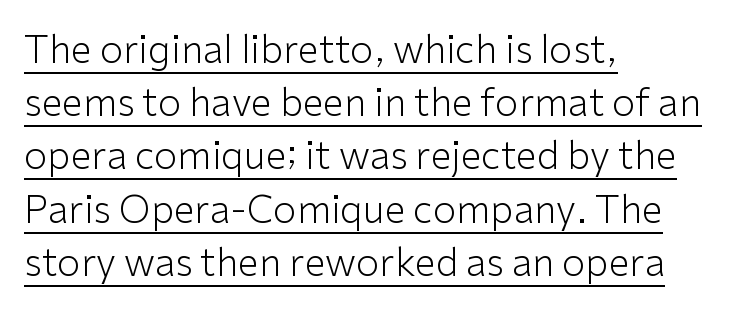
Q: Is the text bold? A: No.
Q: Is the text italic (slanted)? A: No, it is upright.
Q: Is the typeface a serif or a sans-serif typeface? A: Sans-serif.
Q: Is the text underlined? A: Yes.
Q: How is the paragraph aligned? A: Left-aligned.
Q: Is the spacing between letters normal or unusually wide? A: Normal.
Q: Is the spacing between lines tight, normal or loose? A: Normal.
Q: Width (condensed, normal, or wide)? A: Normal.
Q: Stroke contrast? A: Low.
Q: x-height? A: Medium.
Q: Monospaced? A: No.
